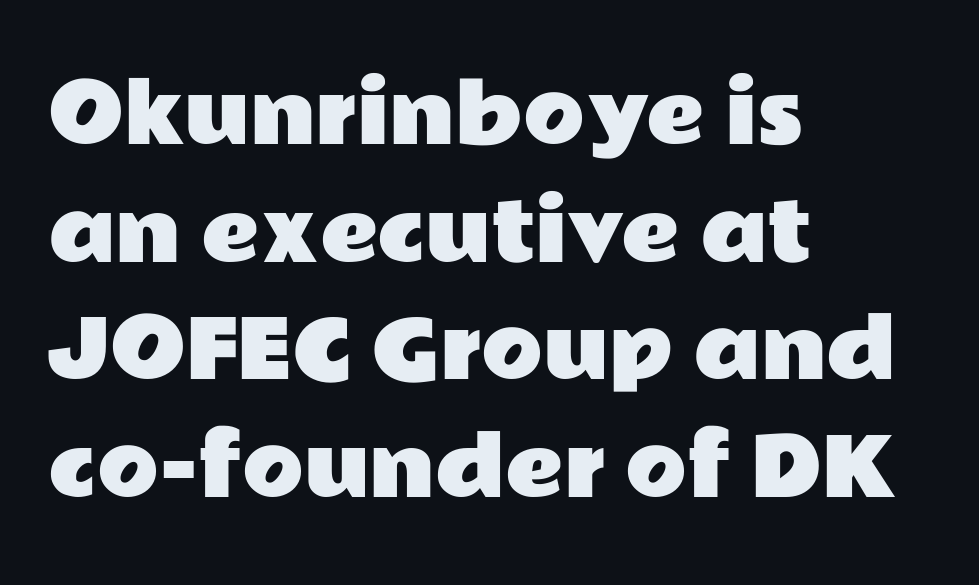
The text block is weighted toward the left margin, trailing off unevenly rightward. The baseline area is clear. Varying glyph widths throughout — classic text-font behaviour. Standard letterfit; no display-style spreading of the glyphs.
